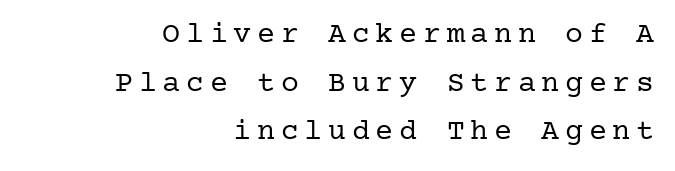
The image shows 30 px regular-weight serif type, upright; set right-aligned, normal line spacing (1.62x), not underlined; low stroke contrast and a medium x-height.
